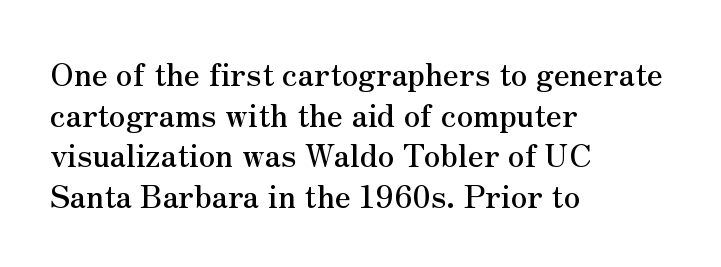
Varying glyph widths throughout — classic text-font behaviour. This block has exactly the height ordinary leading produces. Each line starts at the same left margin while the right side varies. This rendering employs a face with finishing strokes, i.e., a serif. The typography opts for an upright posture over an oblique one.
